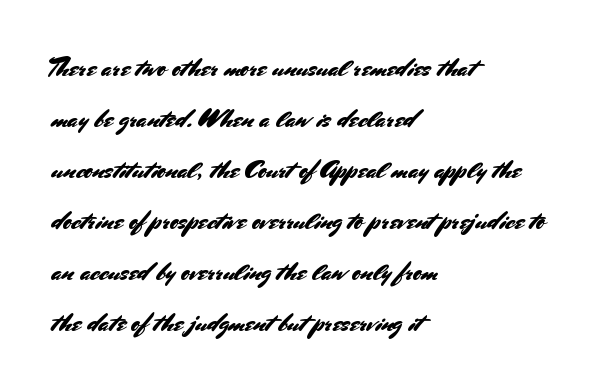
Q: Is the text italic (slanted)? A: Yes.
Q: Is the text underlined? A: No.
Q: How is the paragraph aligned? A: Left-aligned.
Q: Is the spacing between letters normal or unusually wide? A: Normal.
Q: Is the spacing between lines tight, normal or loose? A: Loose.
